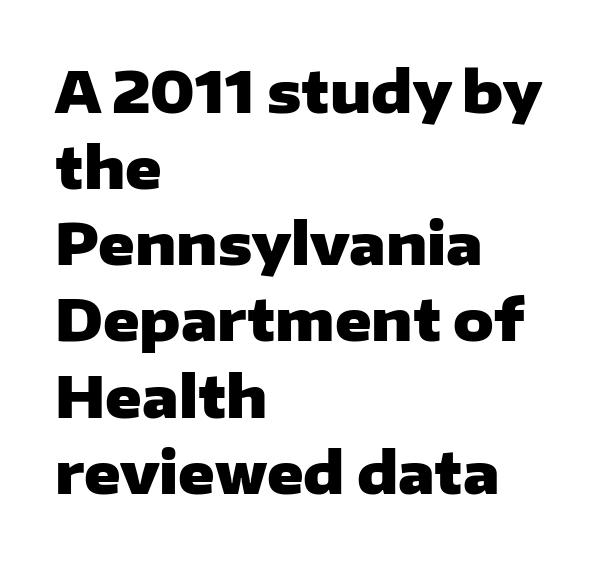
Q: Is the text bold? A: Yes.
Q: Is the text italic (slanted)? A: No, it is upright.
Q: Is the typeface a serif or a sans-serif typeface? A: Sans-serif.
Q: Is the text underlined? A: No.
Q: How is the paragraph aligned? A: Left-aligned.
Q: Is the spacing between letters normal or unusually wide? A: Normal.
Q: Is the spacing between lines tight, normal or loose? A: Normal.
Q: Width (condensed, normal, or wide)? A: Wide.
Q: Stroke contrast? A: Low.
Q: x-height? A: Medium.
Q: Monospaced? A: No.
